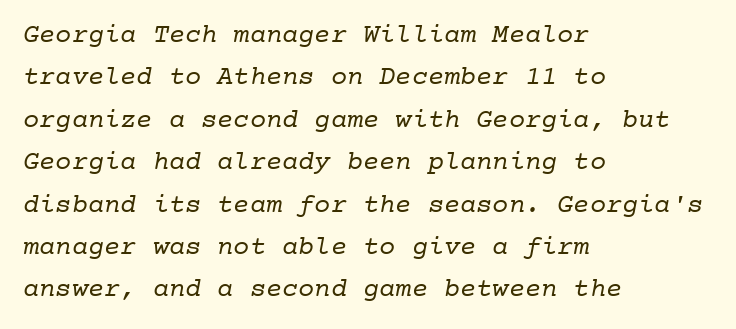
Teacher's note: observe the even left margin — that is flush-left alignment. Students, observe: this is what conventionally led text looks like. Check under the words: just untouched page. The font sits on the lighter half of the weight spectrum, regular included.
